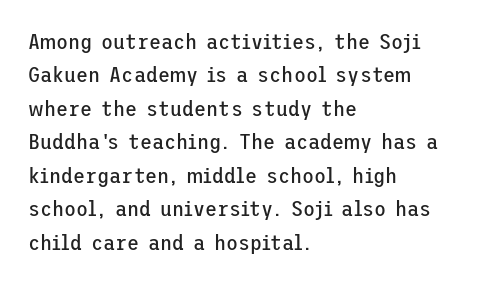
{"italic": "no", "bold": "no", "underline": "no", "align": "left", "line_spacing": "normal", "line_spacing_ratio": 1.52, "letter_spacing": "normal", "letter_spacing_em": 0.0, "glyph_px": 22}
